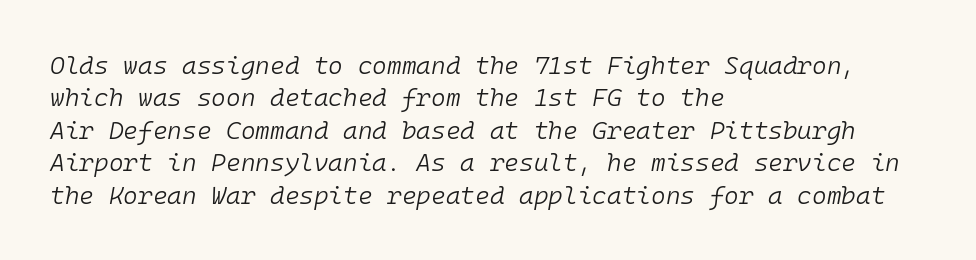
Q: Is the text bold? A: No.
Q: Is the text italic (slanted)? A: Yes, it leans right by about 10 degrees.
Q: Is the text underlined? A: No.
Q: How is the paragraph aligned? A: Left-aligned.
Q: Is the spacing between letters normal or unusually wide? A: Normal.
Q: Is the spacing between lines tight, normal or loose? A: Normal.
